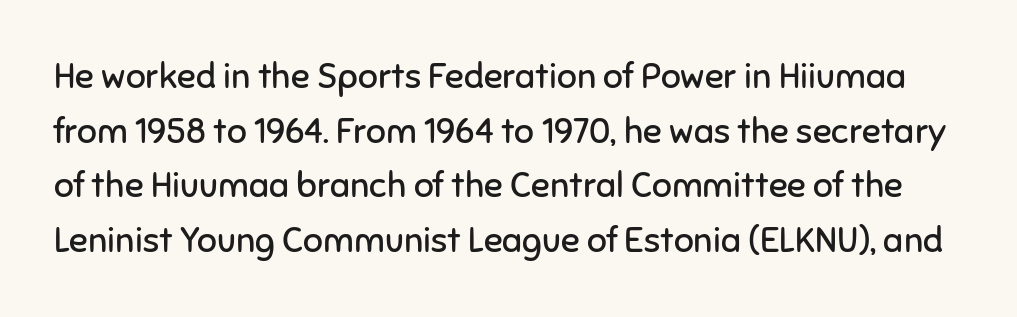
Q: Is the text bold? A: No.
Q: Is the text italic (slanted)? A: No, it is upright.
Q: Is the typeface a serif or a sans-serif typeface? A: Sans-serif.
Q: Is the text underlined? A: No.
Q: Is the spacing between letters normal or unusually wide? A: Normal.
Q: Is the spacing between lines tight, normal or loose? A: Normal.
Q: Width (condensed, normal, or wide)? A: Normal.
Q: Stroke contrast? A: Low.
Q: x-height? A: Medium.
Q: Monospaced? A: No.
